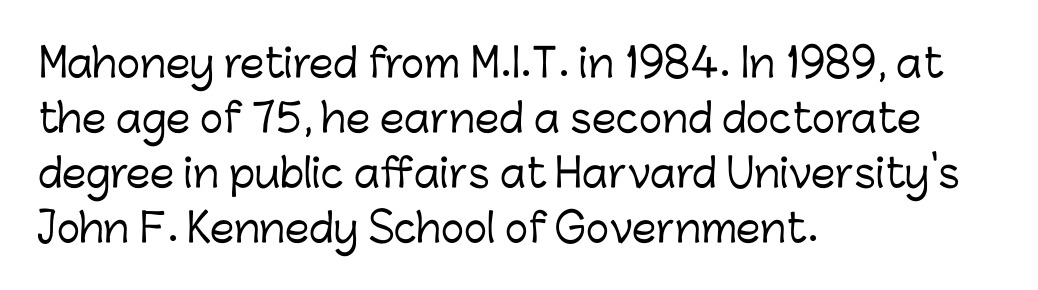
The image shows 39 px sans-serif type, upright; set left-aligned, normal line spacing (1.41x), normal letter spacing, not underlined; low stroke contrast and a medium x-height.
